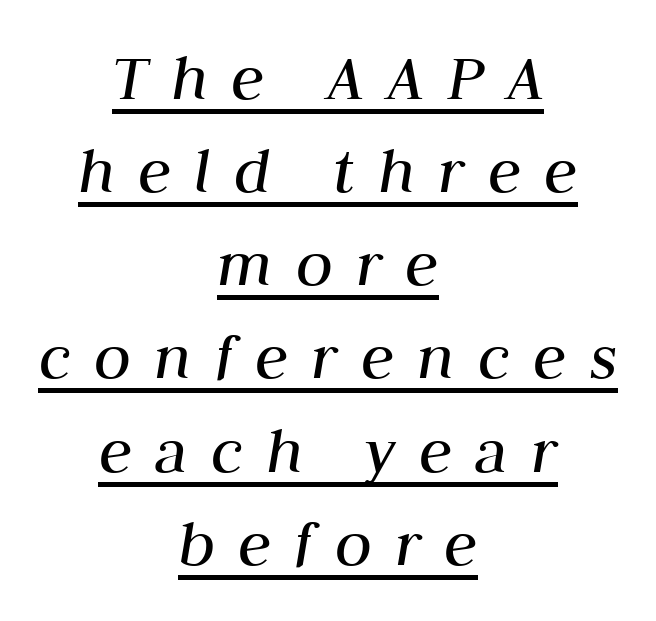
{"italic": "yes", "lean": "right", "slant_degrees": 10, "bold": "no", "weight": "regular", "width": "normal", "stroke_contrast": "medium", "x_height": "medium", "monospaced": "no", "underline": "yes", "align": "center", "line_spacing": "normal", "line_spacing_ratio": 1.37, "letter_spacing": "wide", "letter_spacing_em": 0.34, "glyph_px": 68}
